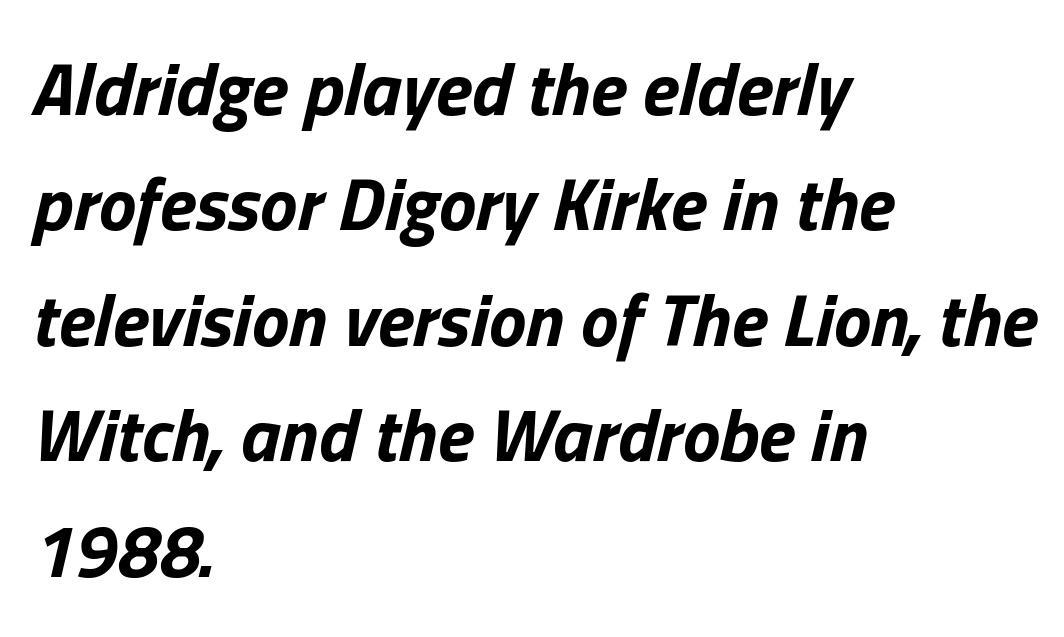
{"italic": "yes", "lean": "right", "slant_degrees": 13, "bold": "yes", "weight": "bold", "width": "normal", "stroke_contrast": "low", "x_height": "medium", "monospaced": "no", "underline": "no", "align": "left", "line_spacing": "normal", "line_spacing_ratio": 1.54, "letter_spacing": "normal", "letter_spacing_em": 0.0, "glyph_px": 75}
